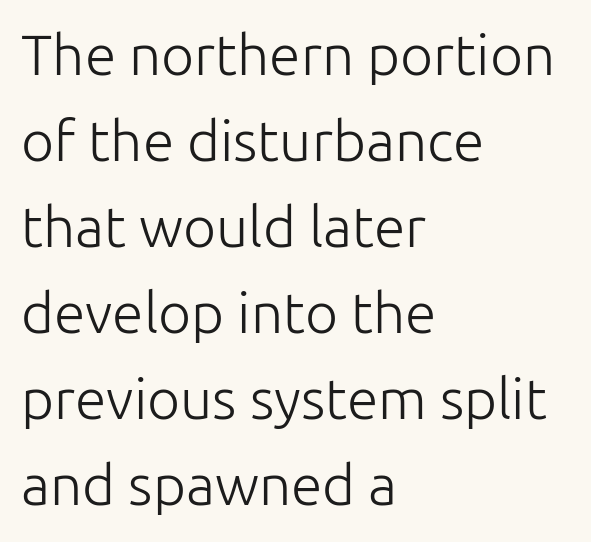
The image shows 57 px light sans-serif type, upright; set left-aligned, normal line spacing (1.51x), normal letter spacing, not underlined; low stroke contrast and a medium x-height.
